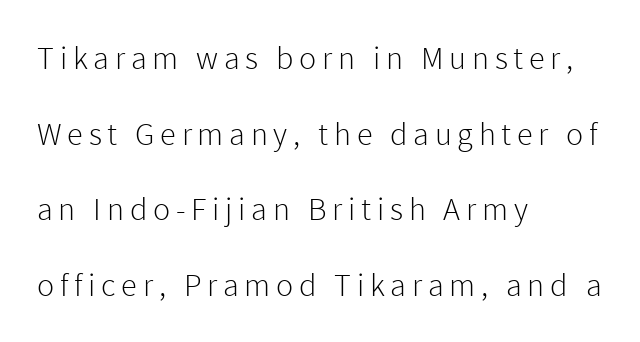
{"serif": "no", "italic": "no", "bold": "no", "weight": "light", "width": "normal", "stroke_contrast": "low", "x_height": "medium", "monospaced": "no", "underline": "no", "align": "left", "line_spacing": "loose", "line_spacing_ratio": 2.36, "glyph_px": 32}
